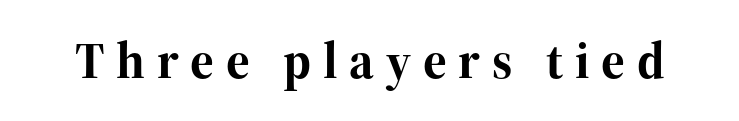
Q: Is the text bold? A: Yes.
Q: Is the text italic (slanted)? A: No, it is upright.
Q: Is the typeface a serif or a sans-serif typeface? A: Serif.
Q: Is the text underlined? A: No.
Q: Is the spacing between letters normal or unusually wide? A: Unusually wide.
Q: Width (condensed, normal, or wide)? A: Normal.
Q: Stroke contrast? A: High.
Q: x-height? A: Medium.
Q: Monospaced? A: No.
